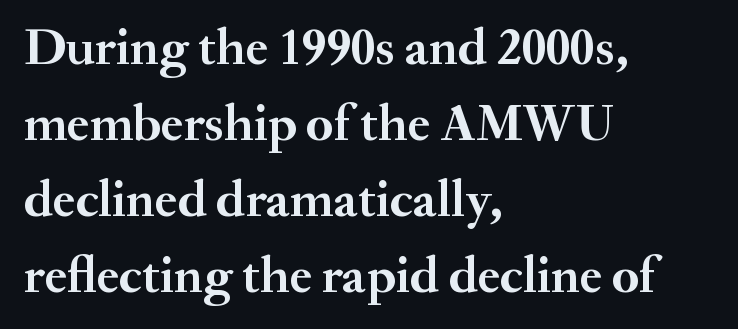
Q: Is the text bold? A: Yes.
Q: Is the text italic (slanted)? A: No, it is upright.
Q: Is the typeface a serif or a sans-serif typeface? A: Serif.
Q: Is the text underlined? A: No.
Q: How is the paragraph aligned? A: Left-aligned.
Q: Is the spacing between letters normal or unusually wide? A: Normal.
Q: Is the spacing between lines tight, normal or loose? A: Normal.
Q: Width (condensed, normal, or wide)? A: Normal.
Q: Stroke contrast? A: Medium.
Q: x-height? A: Small.
Q: Monospaced? A: No.
